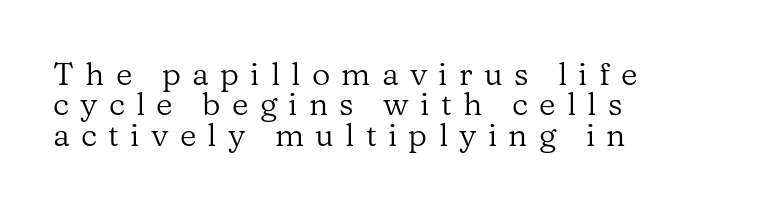
{"serif": "yes", "italic": "no", "bold": "no", "weight": "regular", "width": "normal", "stroke_contrast": "low", "x_height": "medium", "monospaced": "no", "underline": "no", "align": "left", "line_spacing": "tight", "line_spacing_ratio": 0.95, "letter_spacing": "wide", "letter_spacing_em": 0.35, "glyph_px": 32}
